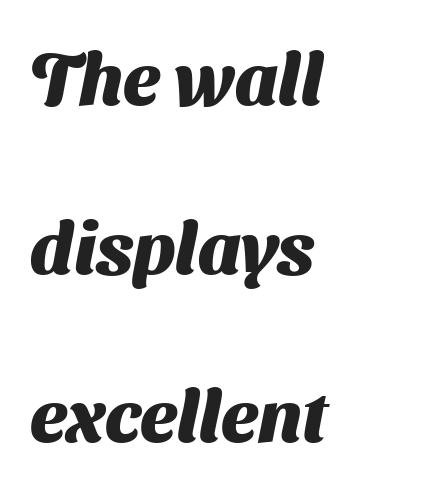
The type family on display is of the sans-serif kind. Glyph-to-glyph distance matches everyday printed text. The characters look thick and weighty, a clear bold. Caption: multi-line text, flush left, ragged right.
